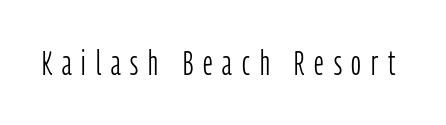
The image shows 34 px light, condensed sans-serif type, upright; set unusually wide letter spacing (+0.29 em), not underlined; low stroke contrast and a medium x-height.
